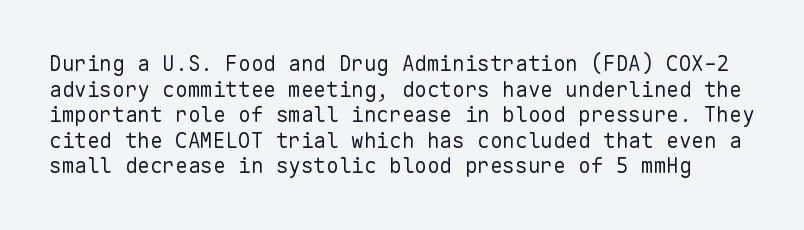
The image shows 21 px text type, upright; set line spacing 1.22x, normal letter spacing, not underlined.
